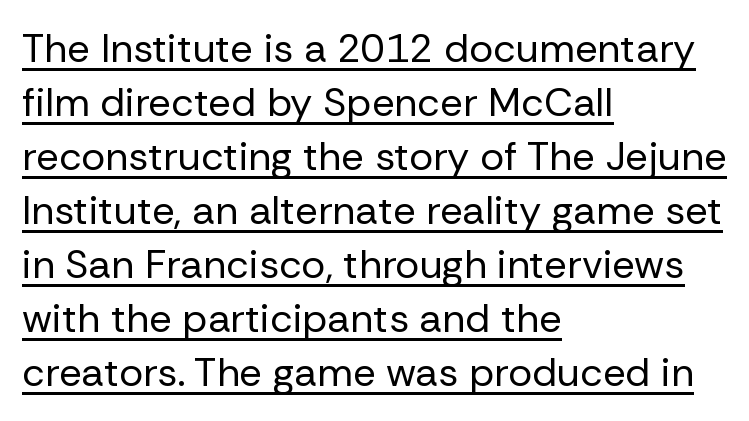
The rendering uses a moderate line-height, typical for paragraphs. This is underlined copy, the kind a proofreader might mark for attention. Honestly, the letter spacing is just normal — you wouldn't notice it. Ink coverage per letter is moderate at most. Unlike a traditional serif, this face leaves its strokes unadorned.
